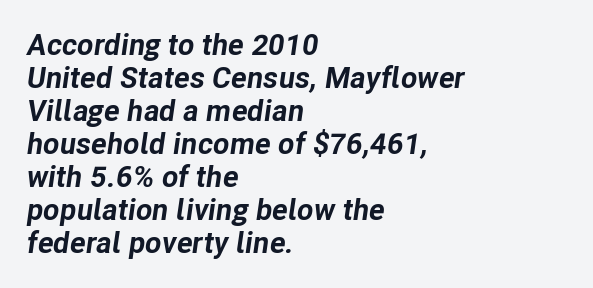
Typeset ragged right — the left edge is the straight one. These lines are rendered in a variable-pitch font. Closely set lines give the paragraph a compact silhouette. The sample has been set heavy, in full bold. Caption: standard tracking, unaltered. Emphasis-style slanted type is in use.
